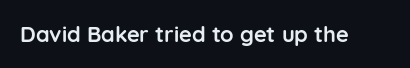
The image shows 22 px bold type, upright; set normal letter spacing, not underlined.
